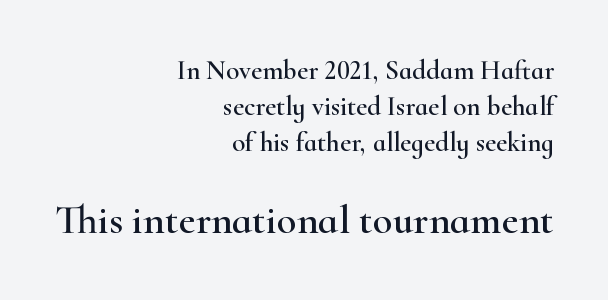
Q: Is the text italic (slanted)? A: No, it is upright.
Q: Is the typeface a serif or a sans-serif typeface? A: Serif.
Q: Is the text underlined? A: No.
Q: How is the paragraph aligned? A: Right-aligned.
Q: Is the spacing between letters normal or unusually wide? A: Normal.
Q: Is the spacing between lines tight, normal or loose? A: Normal.
Q: Which block of text is set in a larger size, the first (top) or the second (bottom)? A: The second (bottom) one.
Q: Width (condensed, normal, or wide)? A: Wide.
Q: Stroke contrast? A: High.
Q: x-height? A: Small.
Q: Monospaced? A: No.
